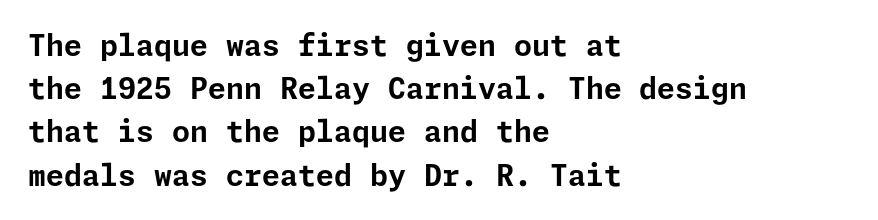
{"serif": "no", "italic": "no", "bold": "yes", "weight": "bold", "width": "normal", "stroke_contrast": "low", "x_height": "medium", "underline": "no", "align": "left", "line_spacing": "normal", "line_spacing_ratio": 1.49, "letter_spacing": "normal", "letter_spacing_em": 0.0, "glyph_px": 29}
